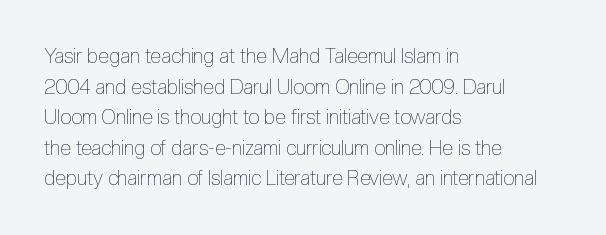
If you drew a line through each stem, it would be perfectly vertical. Students, observe: this is what conventionally led text looks like. Alignment: flush left. Decoration check: the copy has no underline.
